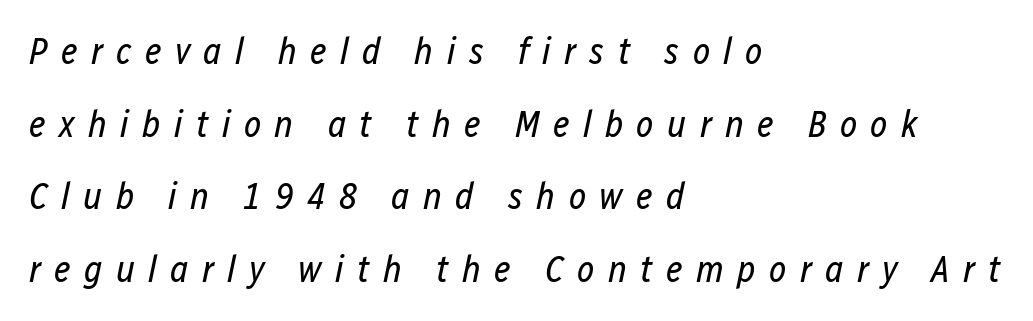
The image shows 37 px regular-weight, condensed type, italic (leaning right); set left-aligned, loose line spacing (1.96x), unusually wide letter spacing (+0.36 em), not underlined; low stroke contrast and a medium x-height.
